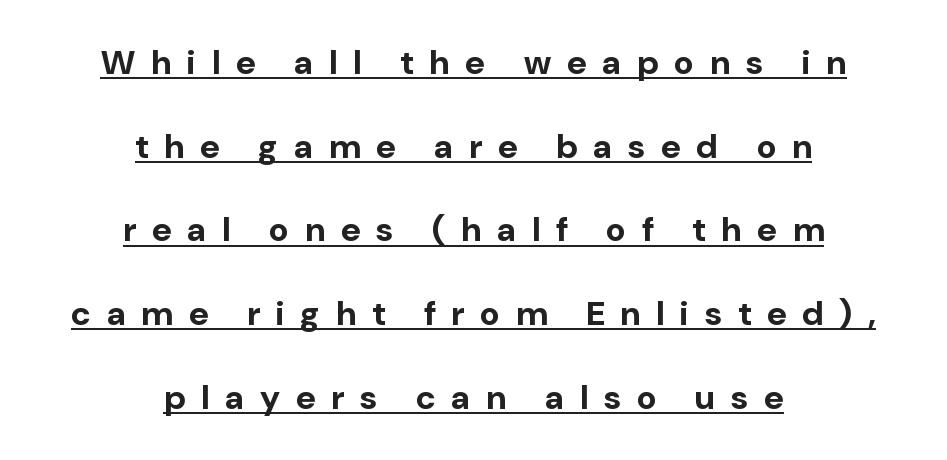
{"serif": "no", "italic": "no", "bold": "yes", "weight": "bold", "width": "normal", "stroke_contrast": "low", "x_height": "medium", "monospaced": "no", "underline": "yes", "align": "center", "line_spacing": "loose", "line_spacing_ratio": 2.46, "letter_spacing": "wide", "letter_spacing_em": 0.47, "glyph_px": 34}
